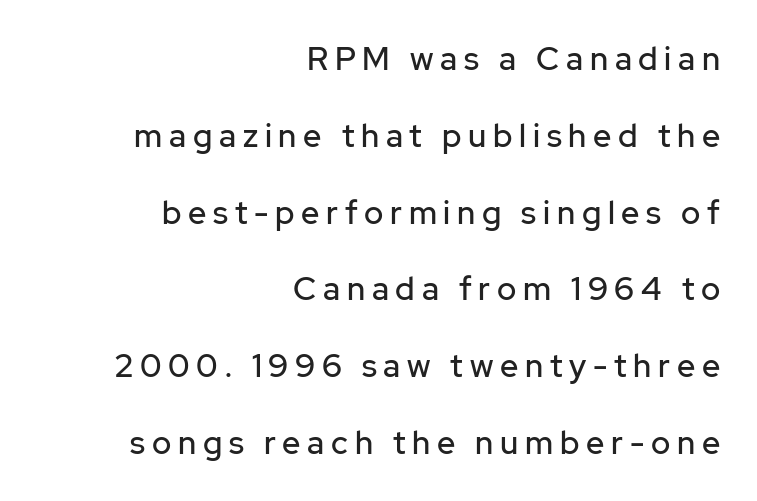
Here the glyphs are tracked loosely, breaking word shapes into spaced letters. Italic? Not at all — the glyphs are vertical. Baseline-to-baseline distance is far greater than the letter height. The text block is weighted toward the right margin, trailing off unevenly leftward. Regarding serifs, this sample does without them.
